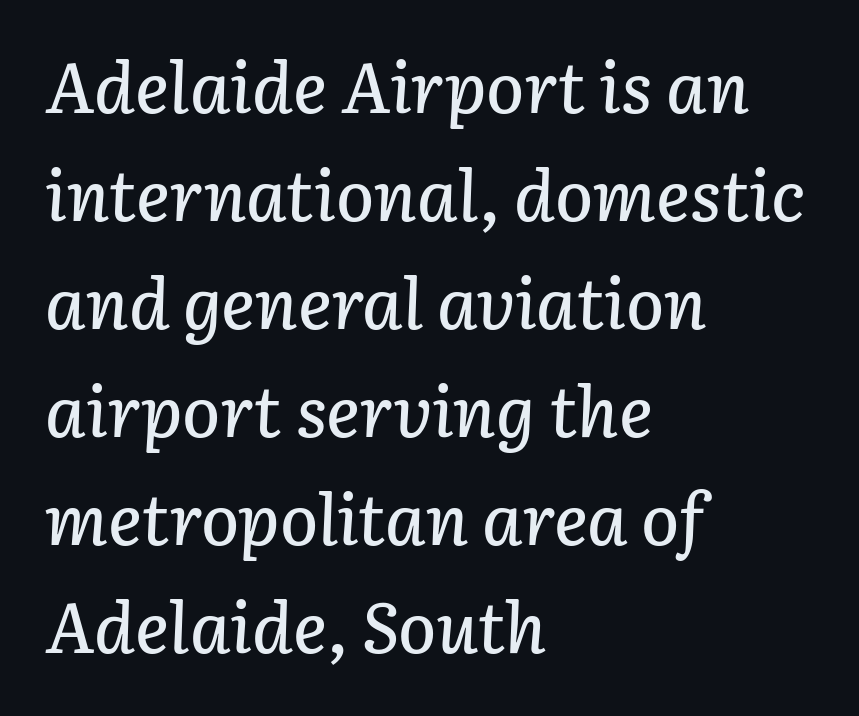
Character widths vary here, with narrow letters taking less room than wide ones. The passage shown is not underscored anywhere. Compared with typical body copy, the letter spacing here is the same. Teacher's note: observe the even left margin — that is flush-left alignment. Baseline-to-baseline distance is the conventional proportion of letter height. The font's italic variant was chosen for this text.
